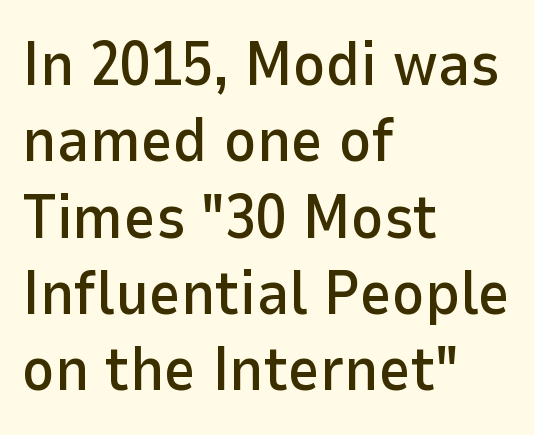
Q: Is the text italic (slanted)? A: No, it is upright.
Q: Is the typeface a serif or a sans-serif typeface? A: Sans-serif.
Q: Is the text underlined? A: No.
Q: How is the paragraph aligned? A: Left-aligned.
Q: Is the spacing between letters normal or unusually wide? A: Normal.
Q: Width (condensed, normal, or wide)? A: Normal.
Q: Stroke contrast? A: Low.
Q: x-height? A: Medium.
Q: Monospaced? A: No.
